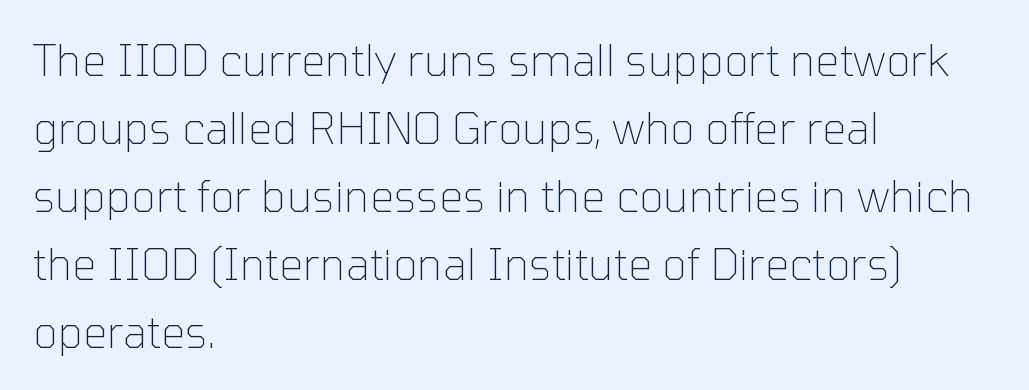
The image shows 43 px thin sans-serif type, upright; set left-aligned, normal line spacing (1.58x), normal letter spacing, not underlined; low stroke contrast and a medium x-height.
